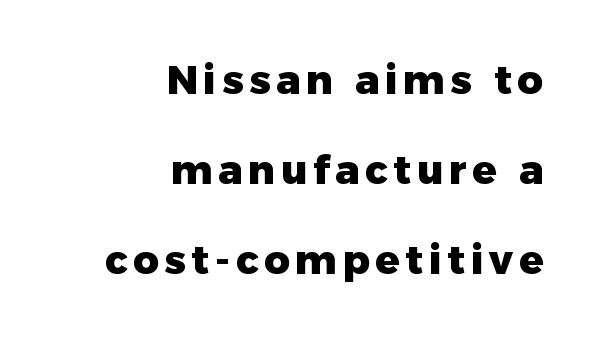
{"serif": "no", "italic": "no", "bold": "yes", "weight": "heavy", "width": "normal", "stroke_contrast": "low", "x_height": "medium", "monospaced": "no", "underline": "no", "align": "right", "line_spacing": "loose", "line_spacing_ratio": 2.25, "glyph_px": 40}
